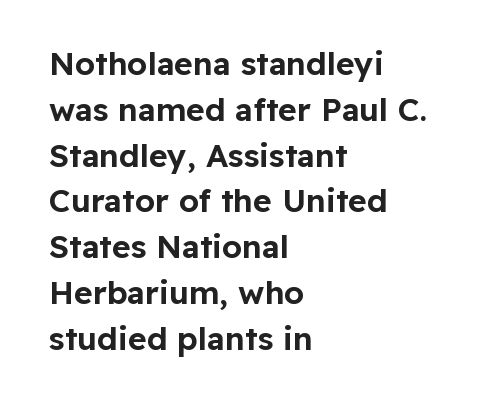
{"serif": "no", "italic": "no", "width": "normal", "stroke_contrast": "low", "x_height": "medium", "monospaced": "no", "underline": "no", "align": "left", "line_spacing": "normal", "line_spacing_ratio": 1.43, "letter_spacing": "normal", "letter_spacing_em": 0.0, "glyph_px": 32}
